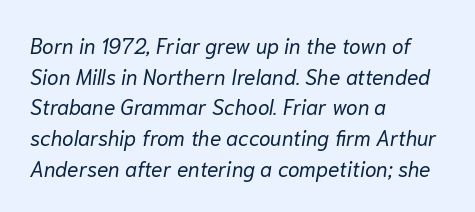
If you drew a ruler down the left edge, every line would touch it. Standard letterfit; no display-style spreading of the glyphs. The passage shown is not underscored anywhere. The lines sit at an ordinary, default distance from one another. Yep, that's italic — everything's leaning. Unbolded letterforms with no extra heft.
